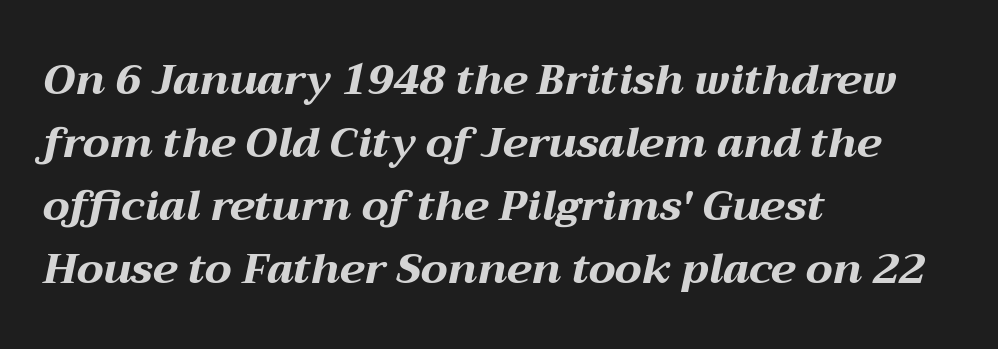
Q: Is the text bold? A: Yes.
Q: Is the text italic (slanted)? A: Yes, it leans right by about 12 degrees.
Q: Is the text underlined? A: No.
Q: How is the paragraph aligned? A: Left-aligned.
Q: Is the spacing between letters normal or unusually wide? A: Normal.
Q: Is the spacing between lines tight, normal or loose? A: Normal.
Q: Width (condensed, normal, or wide)? A: Wide.
Q: Stroke contrast? A: Medium.
Q: x-height? A: Medium.
Q: Monospaced? A: No.
